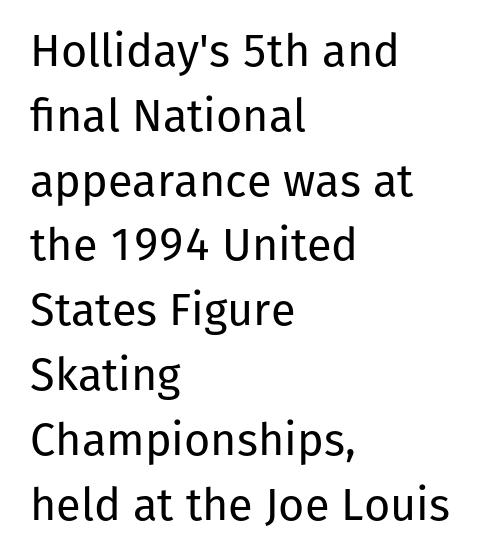
Q: Is the text bold? A: No.
Q: Is the text italic (slanted)? A: No, it is upright.
Q: Is the typeface a serif or a sans-serif typeface? A: Sans-serif.
Q: Is the text underlined? A: No.
Q: How is the paragraph aligned? A: Left-aligned.
Q: Is the spacing between letters normal or unusually wide? A: Normal.
Q: Is the spacing between lines tight, normal or loose? A: Normal.
Q: Width (condensed, normal, or wide)? A: Normal.
Q: Stroke contrast? A: Low.
Q: x-height? A: Medium.
Q: Monospaced? A: No.
